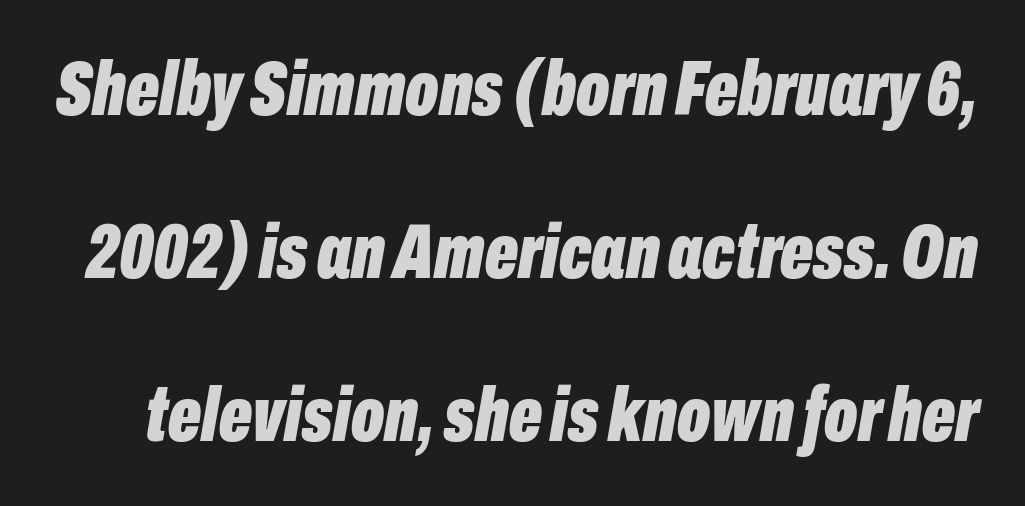
Q: Is the text bold? A: Yes.
Q: Is the text italic (slanted)? A: Yes, it leans right by about 10 degrees.
Q: Is the text underlined? A: No.
Q: Is the spacing between letters normal or unusually wide? A: Normal.
Q: Is the spacing between lines tight, normal or loose? A: Loose.
Q: Width (condensed, normal, or wide)? A: Condensed.
Q: Stroke contrast? A: Low.
Q: x-height? A: Medium.
Q: Monospaced? A: No.
